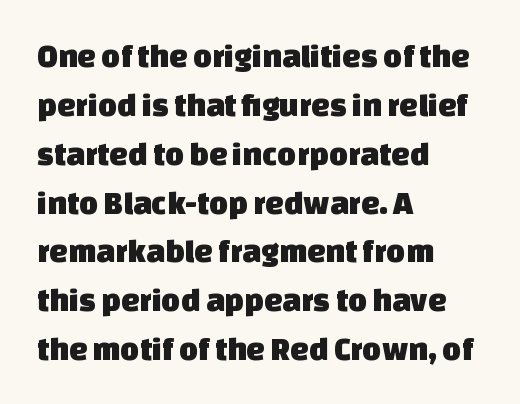
{"serif": "no", "width": "normal", "stroke_contrast": "low", "x_height": "large", "monospaced": "no", "underline": "no", "align": "left", "line_spacing": "normal", "line_spacing_ratio": 1.48, "letter_spacing": "normal", "letter_spacing_em": 0.0, "glyph_px": 33}
